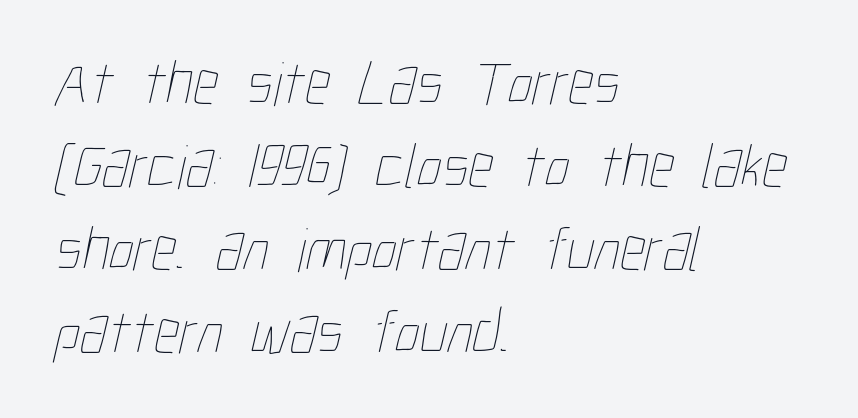
{"bold": "no", "weight": "thin", "width": "condensed", "stroke_contrast": "low", "x_height": "medium", "monospaced": "no", "underline": "no", "align": "left", "line_spacing": "normal", "line_spacing_ratio": 1.32, "letter_spacing": "normal", "letter_spacing_em": 0.0, "glyph_px": 63}
